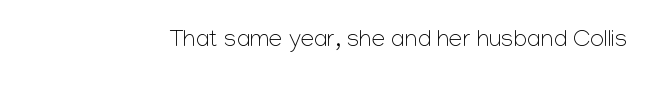
The image shows 24 px text type, upright; set normal letter spacing, not underlined.
